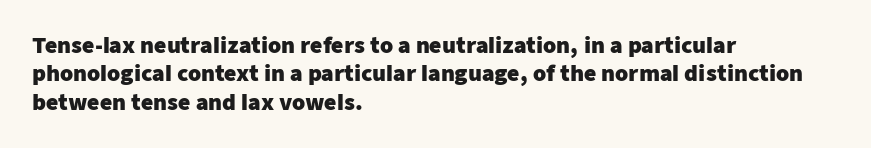
The image shows 21 px bold type, upright; set left-aligned, normal line spacing (1.35x), normal letter spacing, not underlined.
